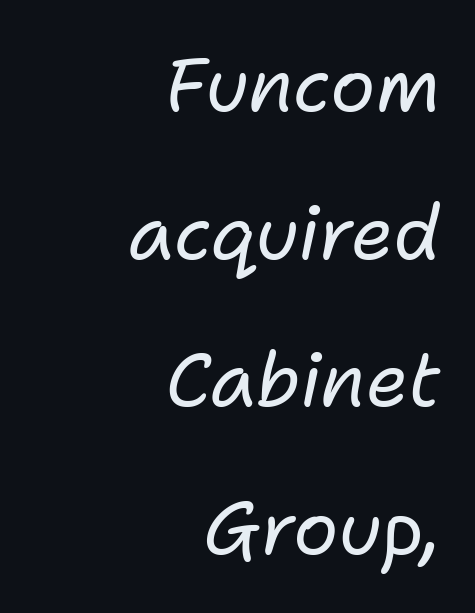
{"italic": "yes", "lean": "right", "slant_degrees": 11, "bold": "no", "weight": "regular", "width": "normal", "stroke_contrast": "low", "x_height": "medium", "monospaced": "no", "underline": "no", "align": "right", "line_spacing": "loose", "line_spacing_ratio": 1.97, "letter_spacing": "normal", "letter_spacing_em": 0.0, "glyph_px": 75}
